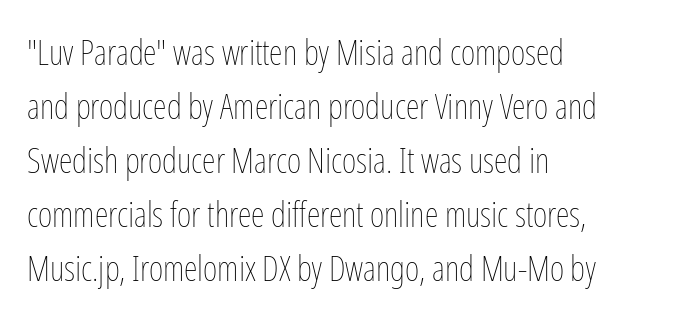
Q: Is the text bold? A: No.
Q: Is the text italic (slanted)? A: No, it is upright.
Q: Is the text underlined? A: No.
Q: How is the paragraph aligned? A: Left-aligned.
Q: Is the spacing between letters normal or unusually wide? A: Normal.
Q: Is the spacing between lines tight, normal or loose? A: Normal.
Q: Width (condensed, normal, or wide)? A: Condensed.
Q: Stroke contrast? A: Low.
Q: x-height? A: Medium.
Q: Monospaced? A: No.
